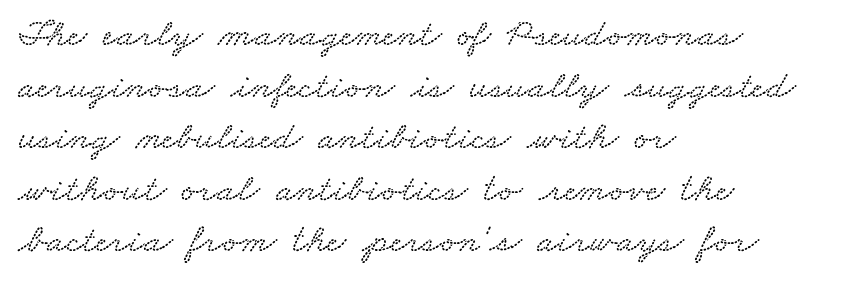
{"width": "wide", "stroke_contrast": "low", "x_height": "small", "monospaced": "no", "underline": "no", "align": "left", "line_spacing": "normal", "line_spacing_ratio": 1.29, "letter_spacing": "normal", "letter_spacing_em": 0.0, "glyph_px": 40}
